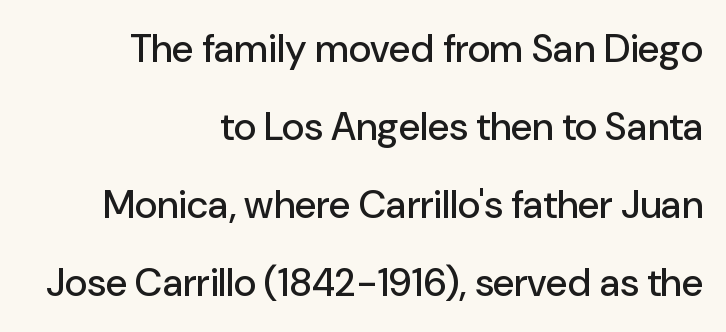
The image shows 39 px sans-serif type, upright; set right-aligned, loose line spacing (2.0x), normal letter spacing, not underlined; low stroke contrast and a medium x-height.
